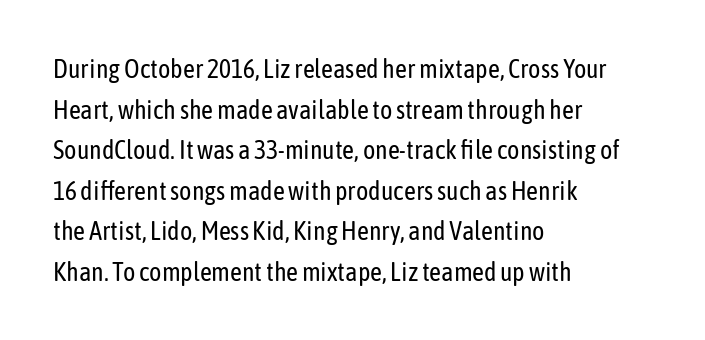
The zone under the glyphs is completely vacant. Letters have the restrained weight of plain body copy at most. Line beginnings align vertically; line endings do not. The gaps between neighbouring characters are ordinary and unremarkable.
